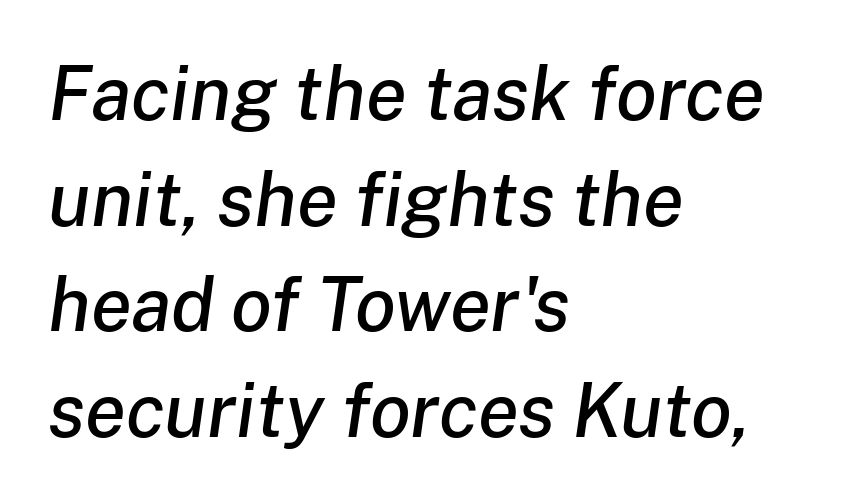
{"italic": "yes", "lean": "right", "slant_degrees": 8, "width": "normal", "stroke_contrast": "low", "x_height": "medium", "monospaced": "no", "underline": "no", "align": "left", "line_spacing": "normal", "line_spacing_ratio": 1.41, "letter_spacing": "normal", "letter_spacing_em": 0.0, "glyph_px": 75}
